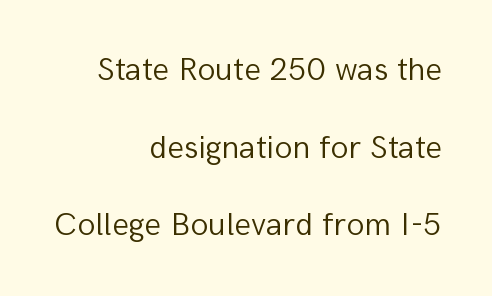
The image shows 33 px light sans-serif type, upright; set right-aligned, loose line spacing (2.35x), normal letter spacing, not underlined; low stroke contrast and a medium x-height.
